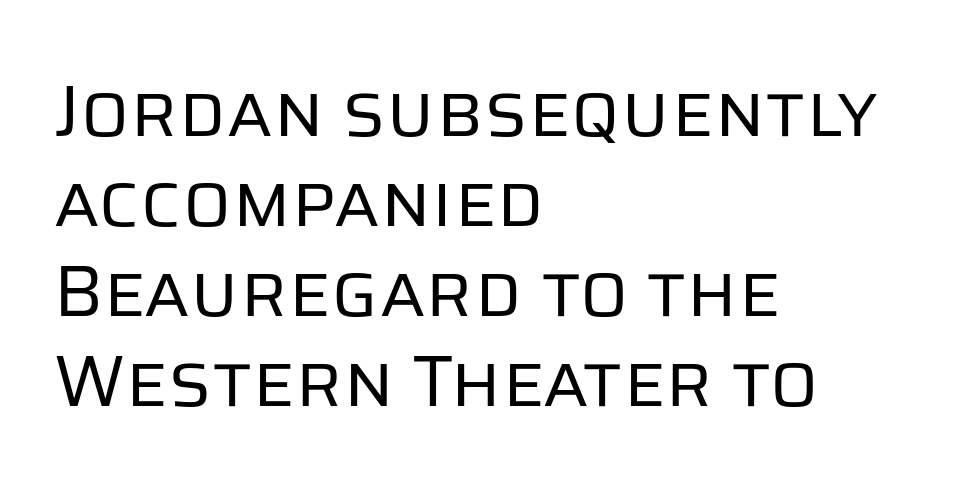
Q: Is the text bold? A: No.
Q: Is the text italic (slanted)? A: No, it is upright.
Q: Is the typeface a serif or a sans-serif typeface? A: Sans-serif.
Q: Is the text underlined? A: No.
Q: How is the paragraph aligned? A: Left-aligned.
Q: Is the spacing between letters normal or unusually wide? A: Normal.
Q: Is the spacing between lines tight, normal or loose? A: Normal.
Q: Width (condensed, normal, or wide)? A: Normal.
Q: Stroke contrast? A: Low.
Q: x-height? A: Large.
Q: Monospaced? A: No.
